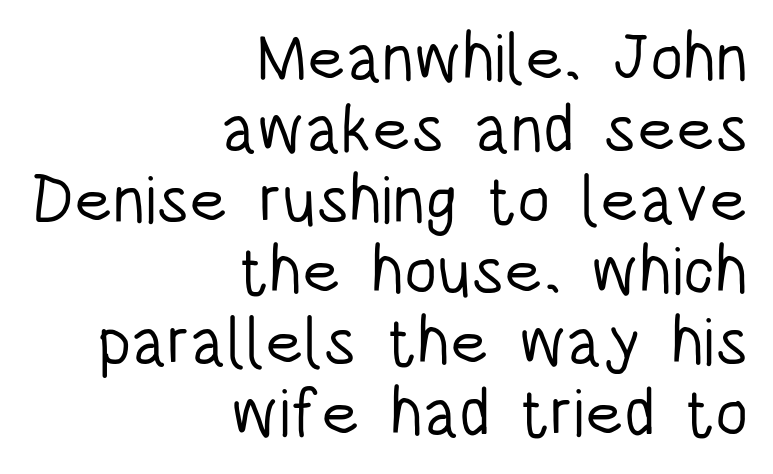
The image shows 67 px light, condensed sans-serif type, upright; set right-aligned, tight line spacing (1.06x), normal letter spacing, not underlined; low stroke contrast and a large x-height.
